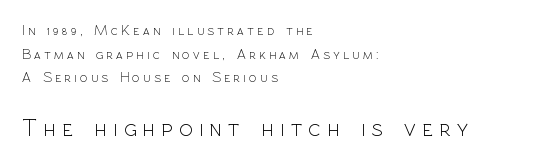
{"italic": "no", "bold": "no", "underline": "no", "align": "left", "line_spacing": "normal", "line_spacing_ratio": 1.68, "letter_spacing": "wide", "letter_spacing_em": 0.25, "larger_block": "second", "size_ratio": 1.79, "glyph_px": 25}
